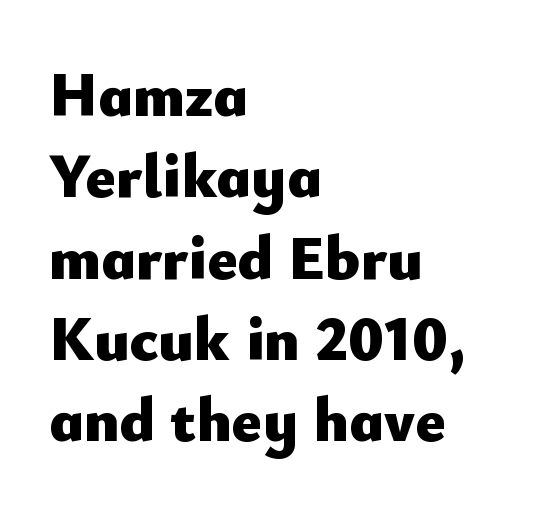
Q: Is the text bold? A: Yes.
Q: Is the text italic (slanted)? A: No, it is upright.
Q: Is the typeface a serif or a sans-serif typeface? A: Sans-serif.
Q: Is the text underlined? A: No.
Q: How is the paragraph aligned? A: Left-aligned.
Q: Is the spacing between letters normal or unusually wide? A: Normal.
Q: Is the spacing between lines tight, normal or loose? A: Normal.
Q: Width (condensed, normal, or wide)? A: Normal.
Q: Stroke contrast? A: Low.
Q: x-height? A: Small.
Q: Monospaced? A: No.
